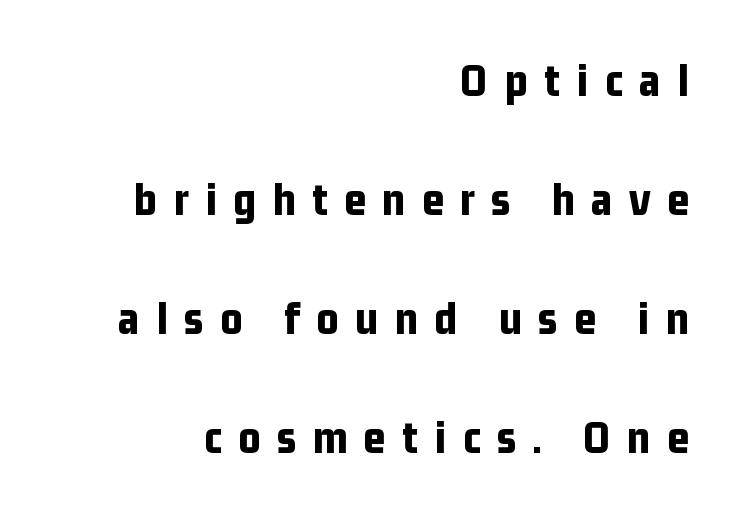
The passage shown is not underscored anywhere. There is plenty of visible air inserted between adjacent glyphs. Every character sits straight up, as roman type does. These words are printed bold, with thick strokes throughout. The paragraph shown leans on its right margin.
